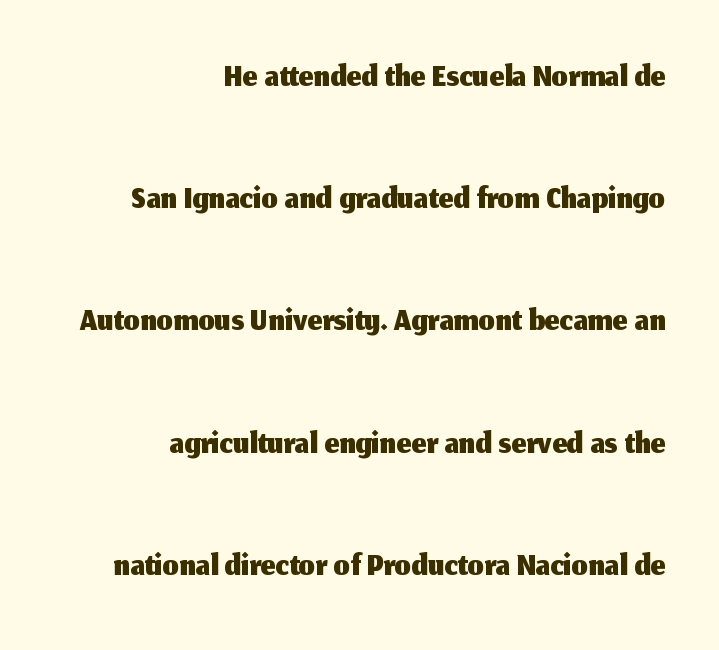
Letters rest on an invisible, unmarked baseline. Students, observe: this is what heavily led, spacious text looks like. The rag falls on the left side of this text block. Each letter keeps its own natural width here, so spacing adapts to shape. The font family rendered here belongs to the sans-serif group.
